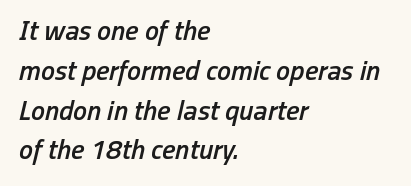
{"italic": "yes", "lean": "right", "slant_degrees": 13, "bold": "semi", "weight": "semibold", "width": "condensed", "stroke_contrast": "low", "x_height": "medium", "monospaced": "no", "underline": "no", "align": "left", "line_spacing": "normal", "line_spacing_ratio": 1.42, "letter_spacing": "normal", "letter_spacing_em": 0.0, "glyph_px": 28}
